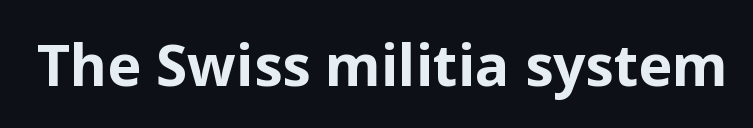
The image shows 57 px bold sans-serif type, upright; set normal letter spacing, not underlined; low stroke contrast and a medium x-height.
